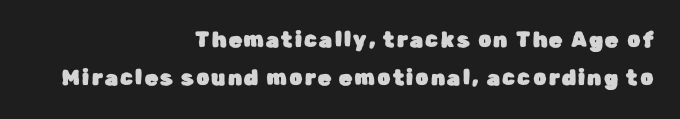
Q: Is the text italic (slanted)? A: No, it is upright.
Q: Is the text underlined? A: No.
Q: How is the paragraph aligned? A: Right-aligned.
